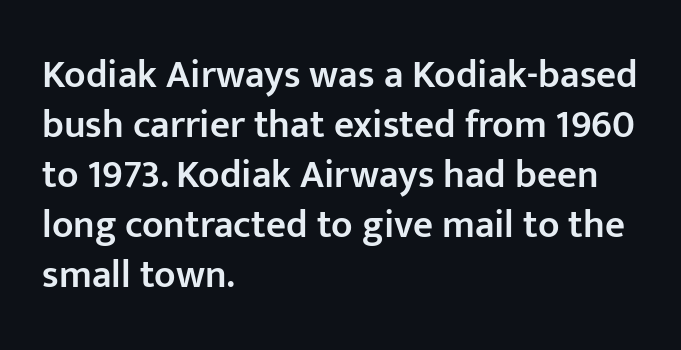
Q: Is the text bold? A: Semi-bold.
Q: Is the text italic (slanted)? A: No, it is upright.
Q: Is the typeface a serif or a sans-serif typeface? A: Sans-serif.
Q: Is the text underlined? A: No.
Q: How is the paragraph aligned? A: Left-aligned.
Q: Is the spacing between letters normal or unusually wide? A: Normal.
Q: Is the spacing between lines tight, normal or loose? A: Normal.
Q: Width (condensed, normal, or wide)? A: Normal.
Q: Stroke contrast? A: Low.
Q: x-height? A: Medium.
Q: Monospaced? A: No.
